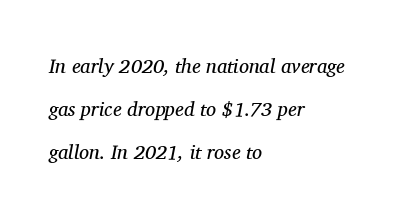
Q: Is the text bold? A: No.
Q: Is the text italic (slanted)? A: Yes, it leans right by about 11 degrees.
Q: Is the text underlined? A: No.
Q: How is the paragraph aligned? A: Left-aligned.
Q: Is the spacing between letters normal or unusually wide? A: Normal.
Q: Is the spacing between lines tight, normal or loose? A: Loose.
